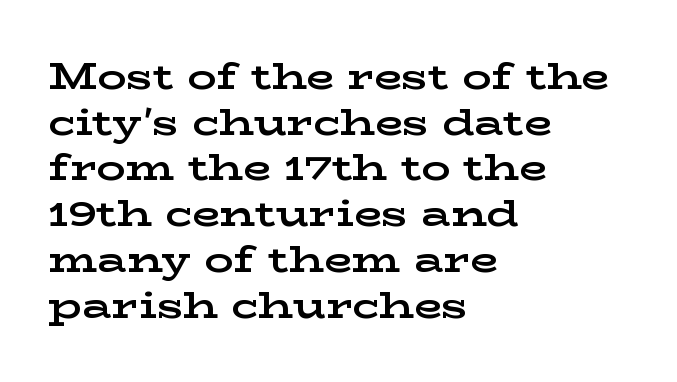
Q: Is the text bold? A: Yes.
Q: Is the text italic (slanted)? A: No, it is upright.
Q: Is the typeface a serif or a sans-serif typeface? A: Serif.
Q: Is the text underlined? A: No.
Q: How is the paragraph aligned? A: Left-aligned.
Q: Is the spacing between letters normal or unusually wide? A: Normal.
Q: Is the spacing between lines tight, normal or loose? A: Normal.
Q: Width (condensed, normal, or wide)? A: Wide.
Q: Stroke contrast? A: Low.
Q: x-height? A: Medium.
Q: Monospaced? A: No.
